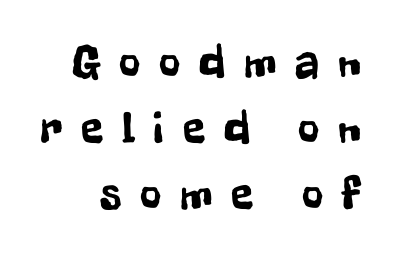
Q: Is the text italic (slanted)? A: No, it is upright.
Q: Is the typeface a serif or a sans-serif typeface? A: Sans-serif.
Q: Is the text underlined? A: No.
Q: Is the spacing between letters normal or unusually wide? A: Unusually wide.
Q: Is the spacing between lines tight, normal or loose? A: Normal.
Q: Width (condensed, normal, or wide)? A: Condensed.
Q: Stroke contrast? A: Low.
Q: x-height? A: Medium.
Q: Monospaced? A: No.
